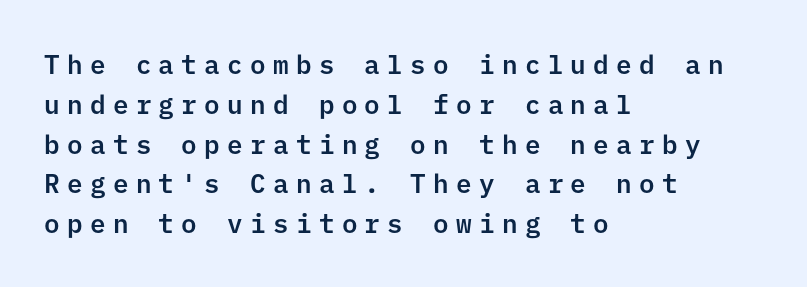
{"italic": "no", "underline": "no", "align": "left", "line_spacing": "normal", "line_spacing_ratio": 1.53, "letter_spacing": "wide", "letter_spacing_em": 0.28, "glyph_px": 26}
